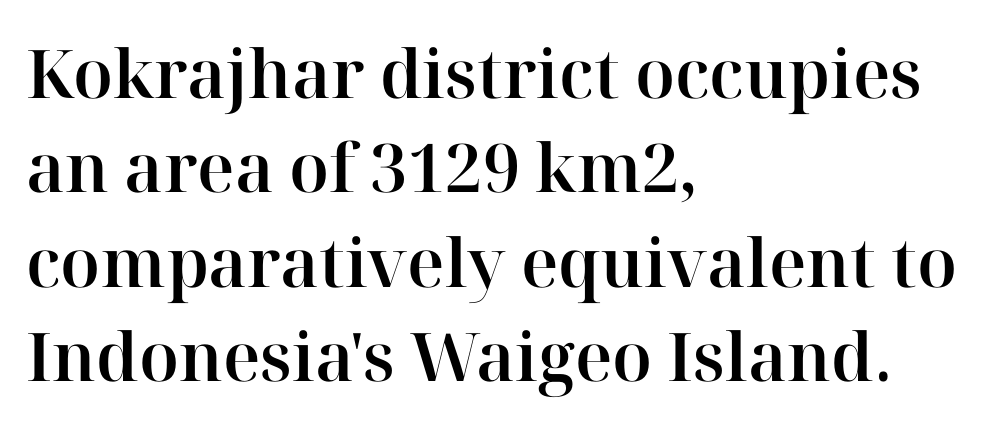
Q: Is the text italic (slanted)? A: No, it is upright.
Q: Is the typeface a serif or a sans-serif typeface? A: Serif.
Q: Is the text underlined? A: No.
Q: How is the paragraph aligned? A: Left-aligned.
Q: Is the spacing between letters normal or unusually wide? A: Normal.
Q: Is the spacing between lines tight, normal or loose? A: Normal.
Q: Width (condensed, normal, or wide)? A: Normal.
Q: Stroke contrast? A: High.
Q: x-height? A: Medium.
Q: Monospaced? A: No.
